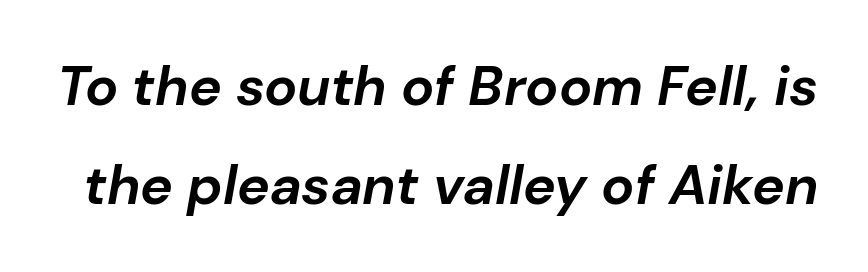
{"italic": "yes", "lean": "right", "slant_degrees": 10, "bold": "yes", "weight": "bold", "width": "normal", "stroke_contrast": "low", "x_height": "medium", "monospaced": "no", "underline": "no", "line_spacing_ratio": 1.8, "letter_spacing": "normal", "letter_spacing_em": 0.0, "glyph_px": 55}
